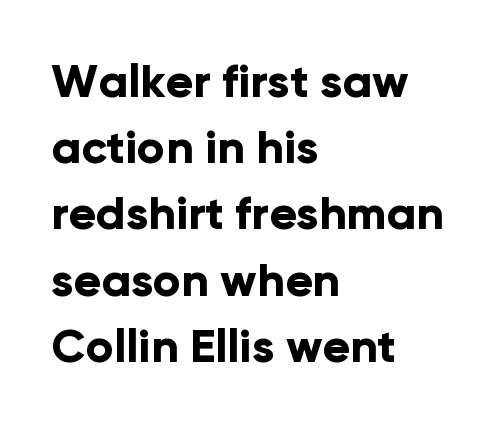
Q: Is the text bold? A: Yes.
Q: Is the text italic (slanted)? A: No, it is upright.
Q: Is the typeface a serif or a sans-serif typeface? A: Sans-serif.
Q: Is the text underlined? A: No.
Q: How is the paragraph aligned? A: Left-aligned.
Q: Is the spacing between letters normal or unusually wide? A: Normal.
Q: Is the spacing between lines tight, normal or loose? A: Normal.
Q: Width (condensed, normal, or wide)? A: Normal.
Q: Stroke contrast? A: Low.
Q: x-height? A: Medium.
Q: Monospaced? A: No.
